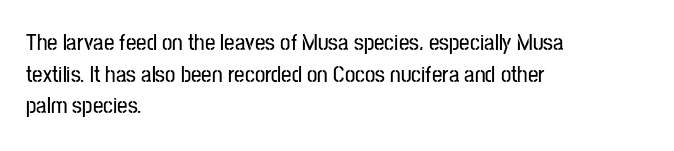
The image shows 23 px text type, upright; set left-aligned, normal line spacing (1.37x), normal letter spacing, not underlined.
